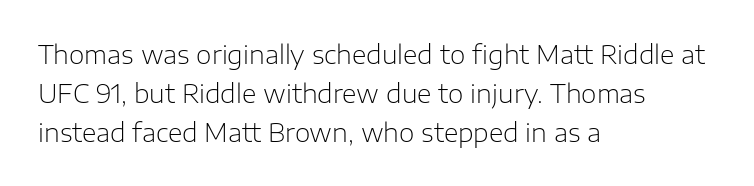
Q: Is the text bold? A: No.
Q: Is the text italic (slanted)? A: No, it is upright.
Q: Is the text underlined? A: No.
Q: How is the paragraph aligned? A: Left-aligned.
Q: Is the spacing between letters normal or unusually wide? A: Normal.
Q: Is the spacing between lines tight, normal or loose? A: Normal.
